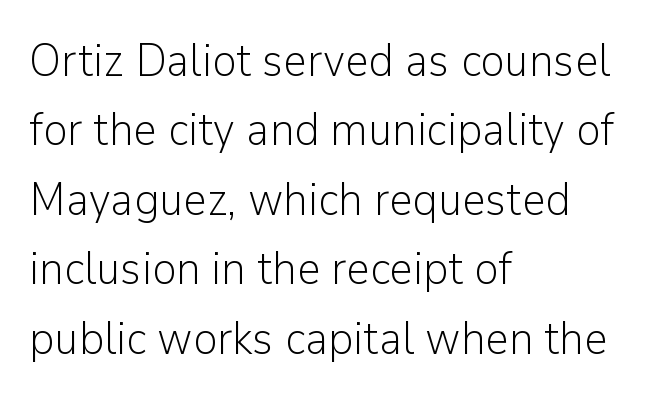
{"serif": "no", "italic": "no", "bold": "no", "weight": "light", "width": "normal", "stroke_contrast": "low", "x_height": "medium", "monospaced": "no", "underline": "no", "align": "left", "line_spacing": "normal", "line_spacing_ratio": 1.51, "letter_spacing": "normal", "letter_spacing_em": 0.0, "glyph_px": 46}
